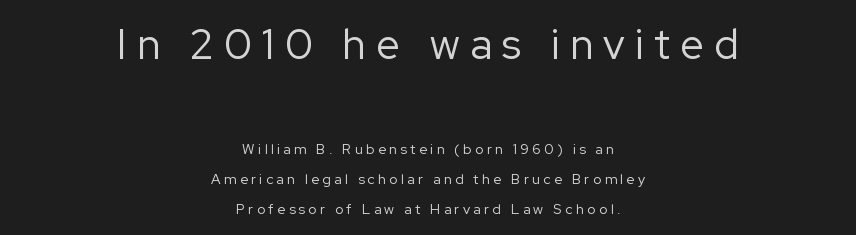
Each word looks stretched out because of the extra space between its letters. Loosely led — the rows are spread out. Upright lettering throughout. Is the block centered? Yes — each line is placed symmetrically about the middle. A light-to-regular cut is what we see here. Is this a fixed-width face? No — the glyphs have proportional, varying widths.
